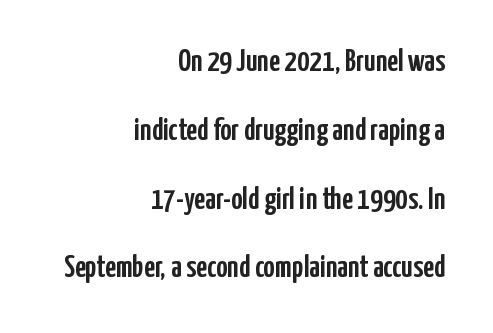
Every stem runs plumb, perpendicular to the baseline. The rendering uses natural spacing where letterforms have individual widths. Teacher's note: observe the even right margin — that is flush-right alignment. The font family rendered here belongs to the sans-serif group.
